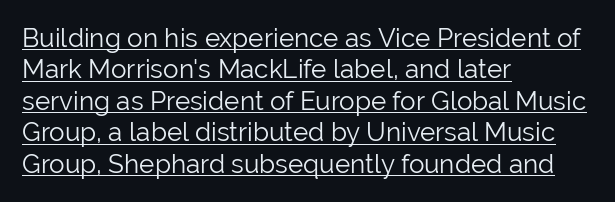
The image shows 26 px text type, upright; set left-aligned, line spacing 1.21x, normal letter spacing, underlined.
